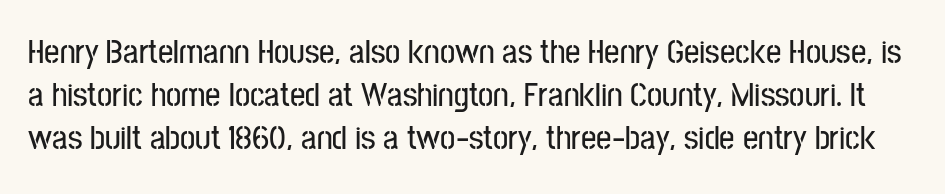
The image shows 34 px condensed sans-serif type, upright; set normal line spacing (1.27x), normal letter spacing, not underlined; low stroke contrast and a medium x-height.
